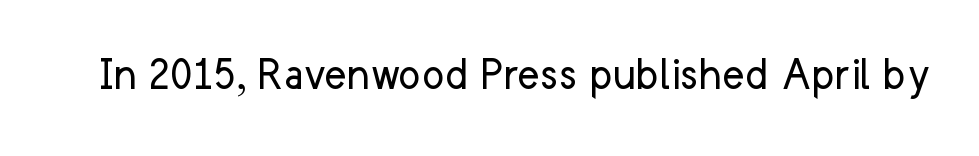
{"serif": "no", "italic": "no", "bold": "no", "weight": "regular", "width": "normal", "stroke_contrast": "low", "x_height": "medium", "monospaced": "no", "underline": "no", "letter_spacing": "normal", "letter_spacing_em": 0.0, "glyph_px": 48}
